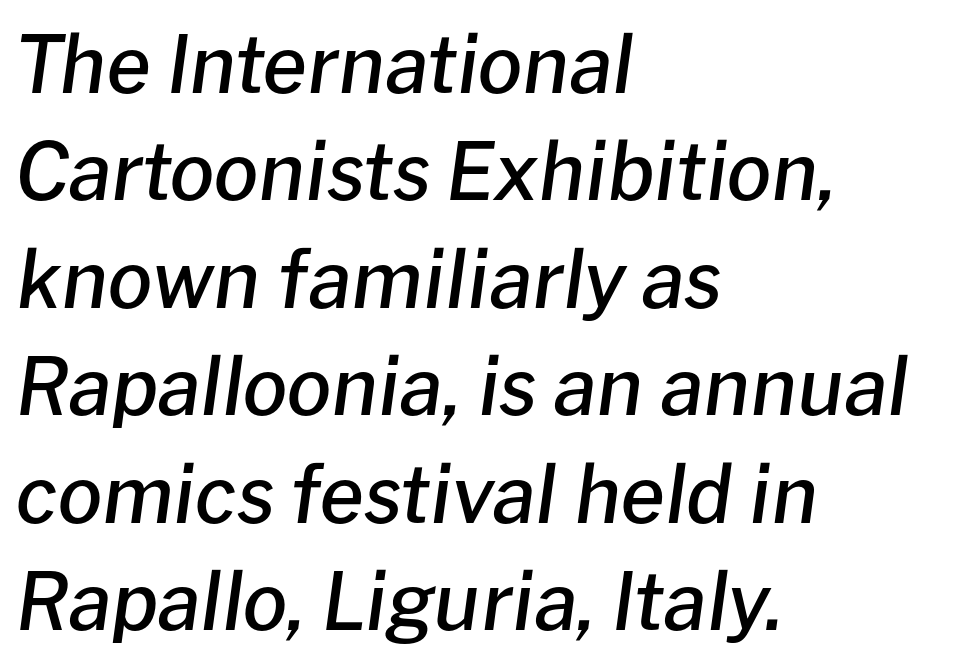
Q: Is the text bold? A: Semi-bold.
Q: Is the text italic (slanted)? A: Yes, it leans right by about 8 degrees.
Q: Is the text underlined? A: No.
Q: How is the paragraph aligned? A: Left-aligned.
Q: Is the spacing between letters normal or unusually wide? A: Normal.
Q: Is the spacing between lines tight, normal or loose? A: Normal.
Q: Width (condensed, normal, or wide)? A: Normal.
Q: Stroke contrast? A: Low.
Q: x-height? A: Medium.
Q: Monospaced? A: No.
